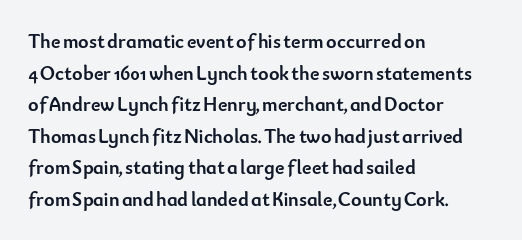
If you drew a line through each stem, it would be perfectly vertical. Nobody drew a line under any word here. A full-strength bold gives these letters their thick strokes. Honestly, the letter spacing is just normal — you wouldn't notice it. Left-aligned paragraph, ragged on the right.
